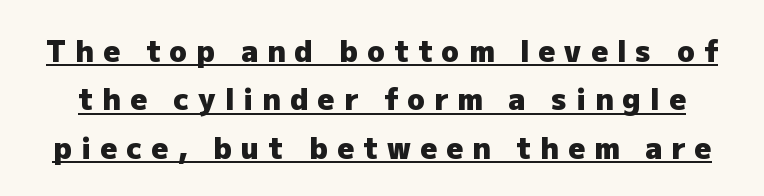
The image shows 29 px heavy sans-serif type, upright; set normal line spacing (1.67x), unusually wide letter spacing (+0.32 em), underlined; low stroke contrast and a medium x-height.
